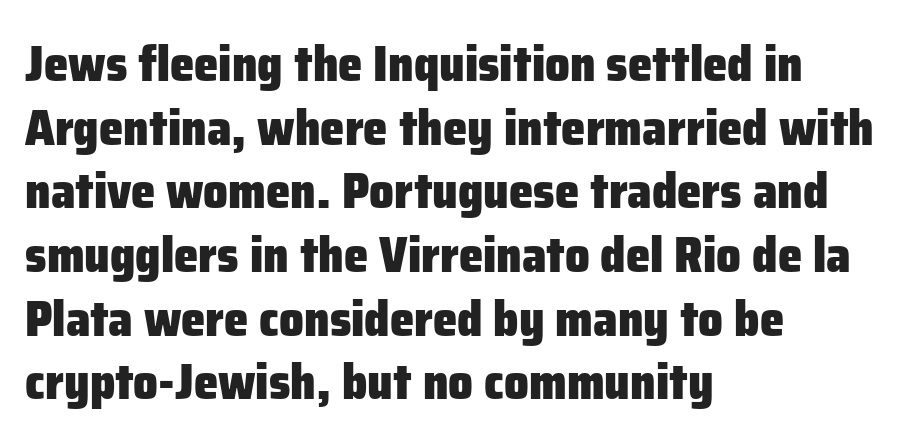
The image shows 49 px heavy sans-serif type, upright; set left-aligned, normal line spacing (1.3x), normal letter spacing, not underlined; low stroke contrast and a medium x-height.
